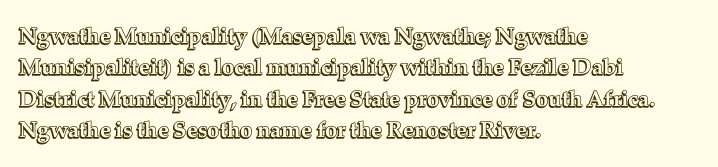
The image shows 22 px text type, upright; set left-aligned, normal line spacing (1.43x), normal letter spacing, not underlined.
